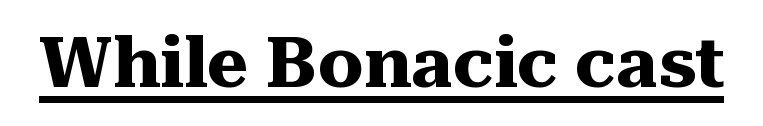
The axis of the letterforms is exactly vertical. Note: serifs present on the glyphs. The letterforms sit shoulder to shoulder at normal distance. Here the designer chose a conventional face with non-uniform glyph widths. Caption: lettering with a line underneath.
